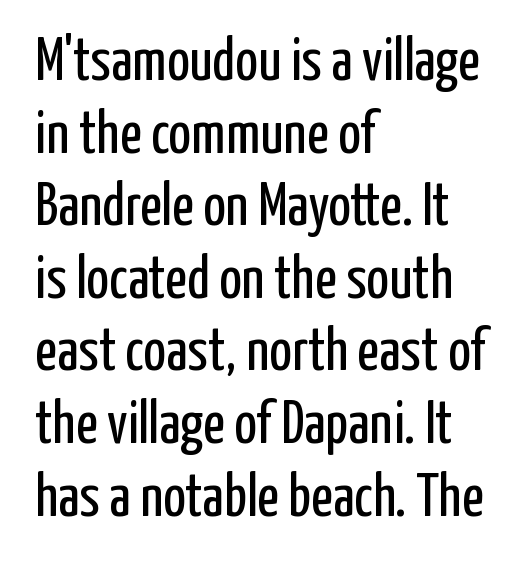
Q: Is the text bold? A: No.
Q: Is the text italic (slanted)? A: No, it is upright.
Q: Is the typeface a serif or a sans-serif typeface? A: Sans-serif.
Q: Is the text underlined? A: No.
Q: How is the paragraph aligned? A: Left-aligned.
Q: Is the spacing between letters normal or unusually wide? A: Normal.
Q: Width (condensed, normal, or wide)? A: Condensed.
Q: Stroke contrast? A: Low.
Q: x-height? A: Medium.
Q: Monospaced? A: No.
